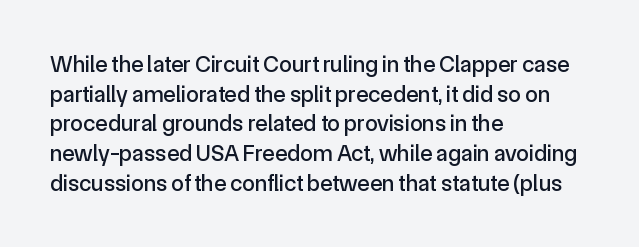
Descenders are the only things crossing below the line. A classic flush-left, rag-right setting is used for this passage. Upright lettering throughout. Quick note: interline space is typical. Letter spacing: default.
